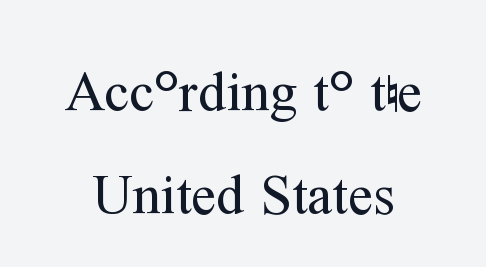
The rendering shows small feet on the letterforms — a serif design. Does the lettering tilt? It doesn't — this is upright. The letters advance in unequal steps, a hallmark of proportional type. A light-to-regular cut is what we see here.
